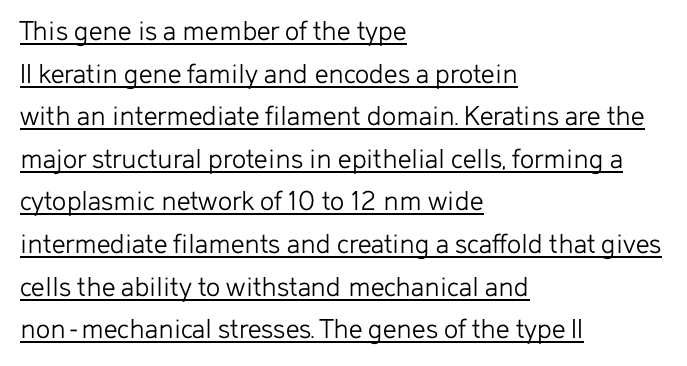
{"serif": "no", "italic": "no", "bold": "no", "weight": "light", "width": "normal", "stroke_contrast": "low", "x_height": "medium", "monospaced": "no", "underline": "yes", "align": "left", "line_spacing": "normal", "line_spacing_ratio": 1.42, "letter_spacing": "normal", "letter_spacing_em": 0.0, "glyph_px": 30}
